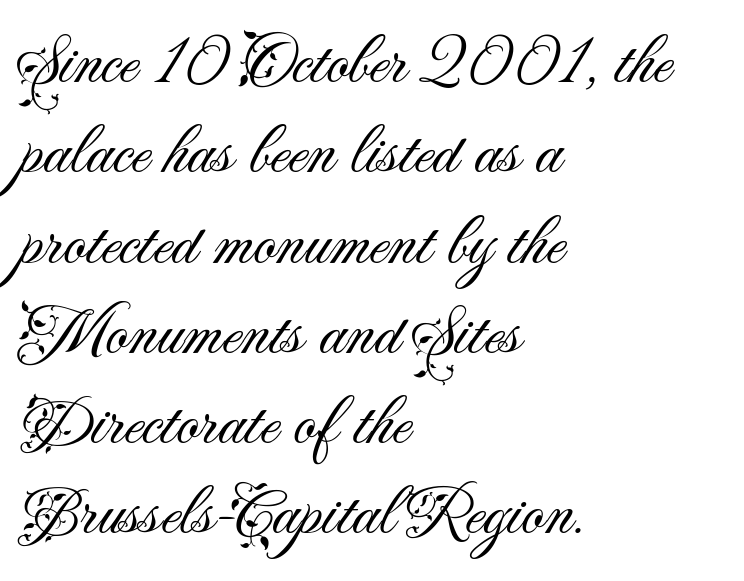
Q: Is the text bold? A: No.
Q: Is the text italic (slanted)? A: Yes.
Q: Is the typeface a serif or a sans-serif typeface? A: Sans-serif.
Q: Is the text underlined? A: No.
Q: How is the paragraph aligned? A: Left-aligned.
Q: Is the spacing between letters normal or unusually wide? A: Normal.
Q: Is the spacing between lines tight, normal or loose? A: Normal.
Q: Width (condensed, normal, or wide)? A: Normal.
Q: Stroke contrast? A: Medium.
Q: x-height? A: Small.
Q: Monospaced? A: No.
